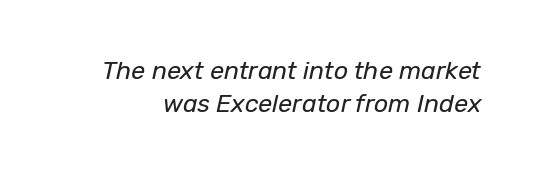
{"italic": "yes", "lean": "right", "slant_degrees": 12, "bold": "no", "underline": "no", "line_spacing": "normal", "line_spacing_ratio": 1.34, "letter_spacing": "normal", "letter_spacing_em": 0.0, "glyph_px": 25}
